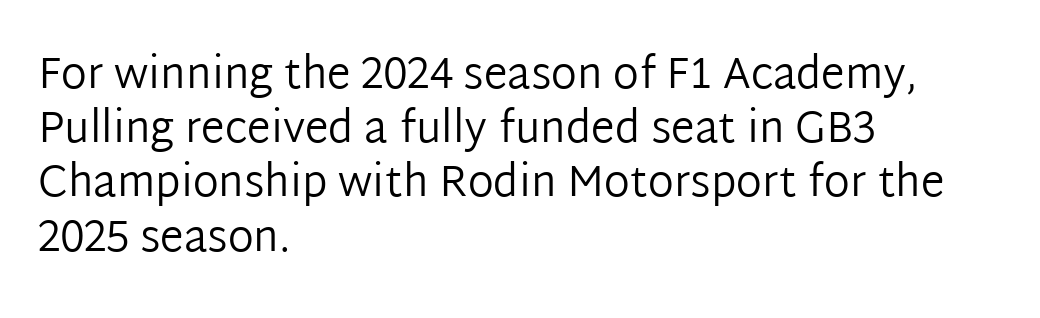
Q: Is the text bold? A: No.
Q: Is the text italic (slanted)? A: No, it is upright.
Q: Is the typeface a serif or a sans-serif typeface? A: Sans-serif.
Q: Is the text underlined? A: No.
Q: How is the paragraph aligned? A: Left-aligned.
Q: Is the spacing between letters normal or unusually wide? A: Normal.
Q: Is the spacing between lines tight, normal or loose? A: Normal.
Q: Width (condensed, normal, or wide)? A: Normal.
Q: Stroke contrast? A: Low.
Q: x-height? A: Medium.
Q: Monospaced? A: No.
